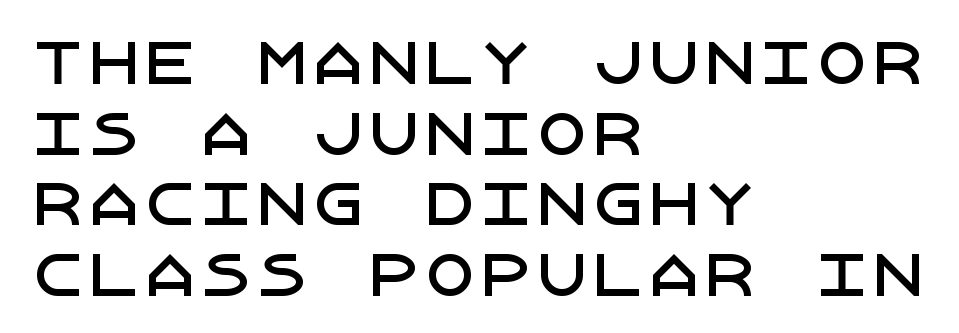
The horizontal fit of the characters is conventional and even. Short and long lines alike share a common starting point at left. Are there feet on the stems? There aren't — it's a sans. One glance says typical: line gaps are just what's usual.
